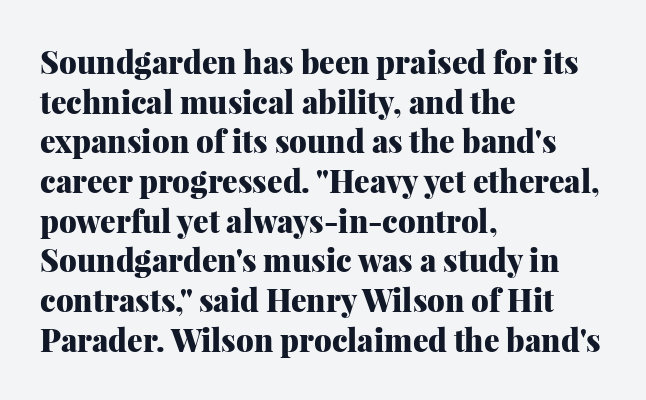
Q: Is the text bold? A: Yes.
Q: Is the text italic (slanted)? A: No, it is upright.
Q: Is the typeface a serif or a sans-serif typeface? A: Serif.
Q: Is the text underlined? A: No.
Q: How is the paragraph aligned? A: Left-aligned.
Q: Is the spacing between letters normal or unusually wide? A: Normal.
Q: Is the spacing between lines tight, normal or loose? A: Normal.
Q: Width (condensed, normal, or wide)? A: Normal.
Q: Stroke contrast? A: Medium.
Q: x-height? A: Medium.
Q: Monospaced? A: No.
